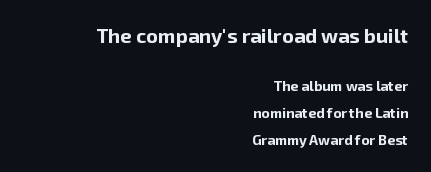
The image shows 20 px bold type, upright; set right-aligned, loose line spacing (1.92x), normal letter spacing, not underlined; the first (top) block is 1.43x larger.
